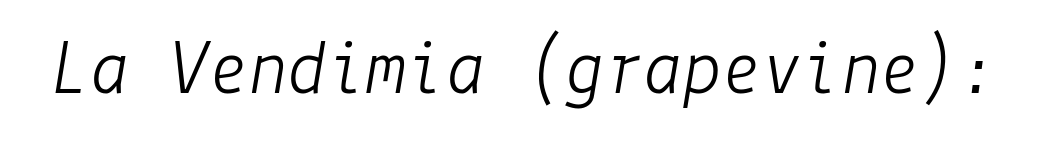
Q: Is the text bold? A: No.
Q: Is the text italic (slanted)? A: Yes, it leans right by about 9 degrees.
Q: Is the text underlined? A: No.
Q: Is the spacing between letters normal or unusually wide? A: Normal.
Q: Width (condensed, normal, or wide)? A: Normal.
Q: Stroke contrast? A: Low.
Q: x-height? A: Medium.
